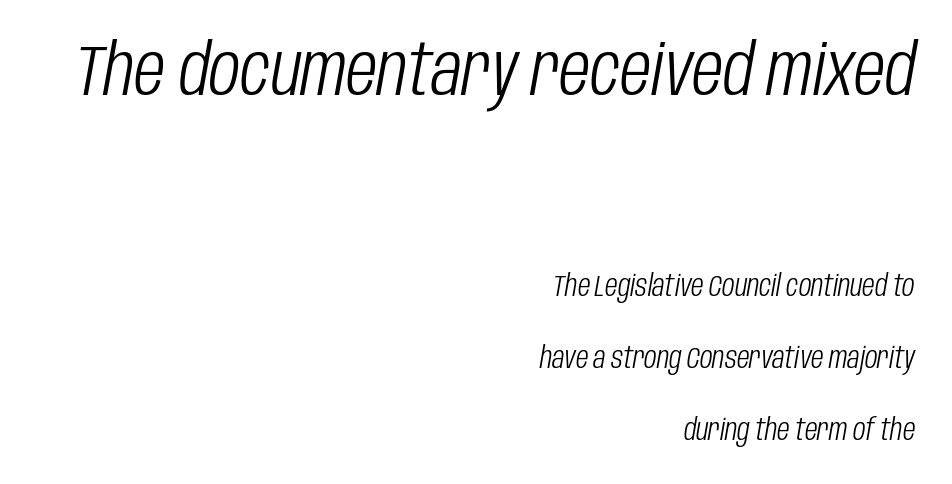
The ragged edge is on the left, which tells us the setting is flush right. This sample uses an oblique cut, with every glyph tilted off the vertical. Words appear dense and cohesive because spacing is normal. Stroke mass is kept to a normal reading level or below. Which chunk is bigger? The first one — the top block dwarfs the bottom. Looks like regular typesetting: each glyph gets only the width it needs.
